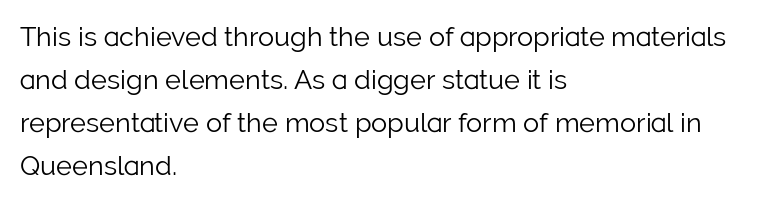
The image shows 27 px text type, upright; set left-aligned, normal line spacing (1.59x), normal letter spacing, not underlined.
